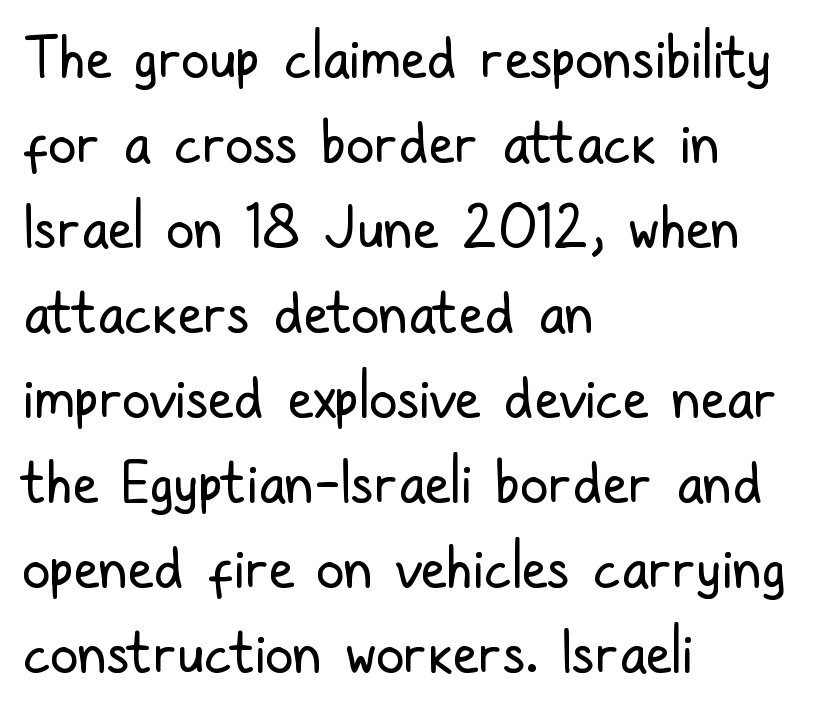
The image shows 57 px regular-weight, condensed sans-serif type, upright; set left-aligned, normal line spacing (1.49x), normal letter spacing, not underlined; low stroke contrast and a medium x-height.
